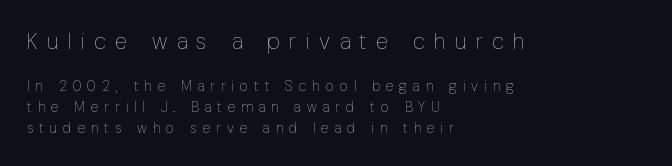
Think standard paragraph weight, or any step lighter than that. This layout puts the oversized block above and the modest block below. The letterforms stand isolated, each surrounded by extra space. Each new line begins a customary step beneath the previous one.
